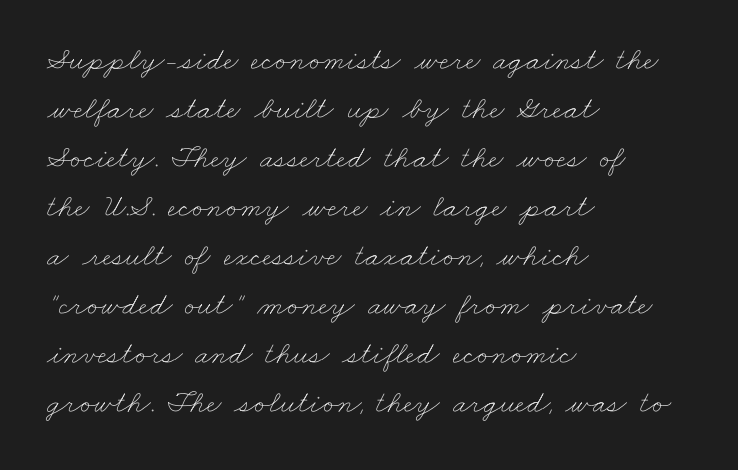
{"bold": "no", "weight": "thin", "width": "wide", "stroke_contrast": "low", "x_height": "small", "monospaced": "no", "underline": "no", "align": "left", "line_spacing": "normal", "line_spacing_ratio": 1.53, "letter_spacing": "normal", "letter_spacing_em": 0.0, "glyph_px": 32}
